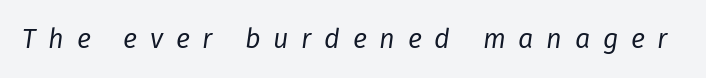
Q: Is the text bold? A: No.
Q: Is the text italic (slanted)? A: Yes, it leans right by about 8 degrees.
Q: Is the text underlined? A: No.
Q: Is the spacing between letters normal or unusually wide? A: Unusually wide.
